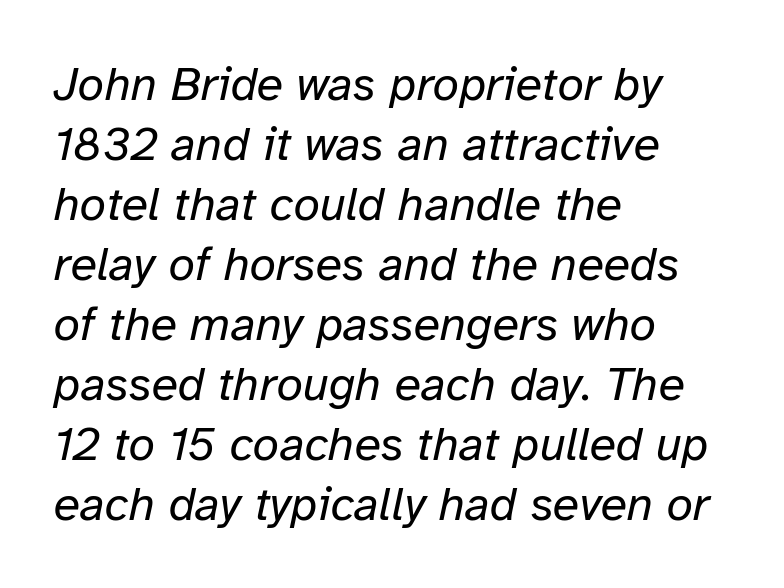
The image shows 48 px regular-weight type, italic (leaning right); set left-aligned, normal line spacing (1.25x), normal letter spacing, not underlined; low stroke contrast and a medium x-height.
